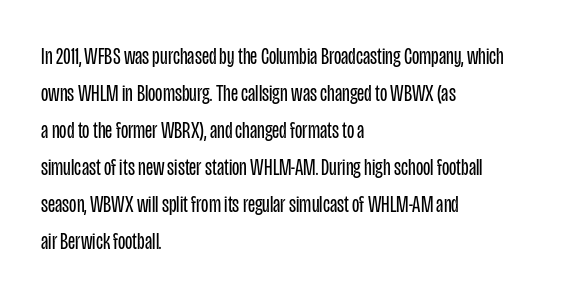
Q: Is the text bold? A: No.
Q: Is the text italic (slanted)? A: No, it is upright.
Q: Is the text underlined? A: No.
Q: How is the paragraph aligned? A: Left-aligned.
Q: Is the spacing between letters normal or unusually wide? A: Normal.
Q: Is the spacing between lines tight, normal or loose? A: Normal.
